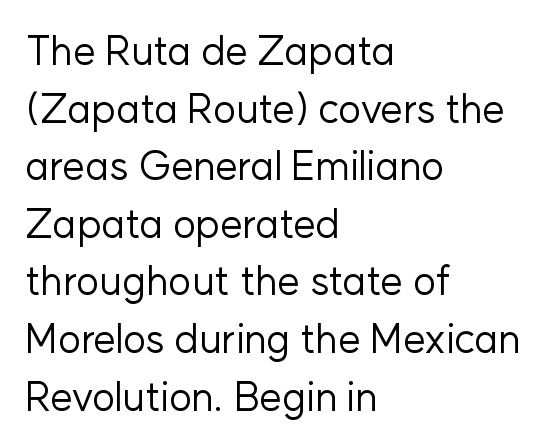
The image shows 40 px regular-weight sans-serif type, upright; set left-aligned, normal line spacing (1.44x), normal letter spacing, not underlined; low stroke contrast and a medium x-height.
